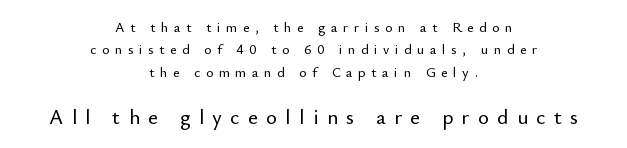
Q: Is the text italic (slanted)? A: No, it is upright.
Q: Is the text underlined? A: No.
Q: How is the paragraph aligned? A: Centered.
Q: Is the spacing between letters normal or unusually wide? A: Unusually wide.
Q: Is the spacing between lines tight, normal or loose? A: Normal.
Q: Which block of text is set in a larger size, the first (top) or the second (bottom)? A: The second (bottom) one.
